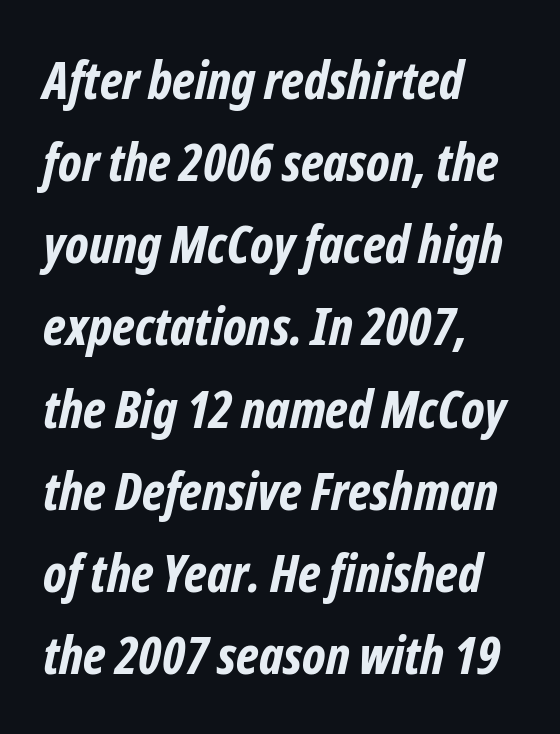
{"serif": "no", "bold": "yes", "weight": "bold", "width": "condensed", "stroke_contrast": "low", "x_height": "medium", "monospaced": "no", "underline": "no", "align": "left", "line_spacing": "normal", "line_spacing_ratio": 1.58, "letter_spacing": "normal", "letter_spacing_em": 0.0, "glyph_px": 52}
